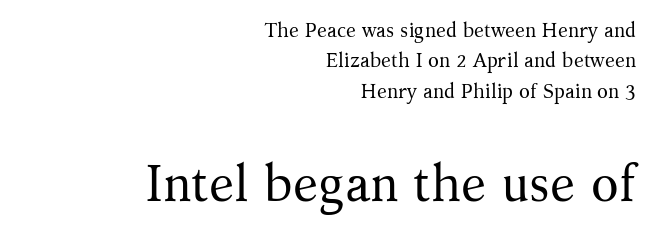
The image shows 51 px regular-weight serif type, upright; set right-aligned, normal line spacing (1.52x), normal letter spacing, not underlined; the second (bottom) block is 2.55x larger; medium stroke contrast and a medium x-height.
